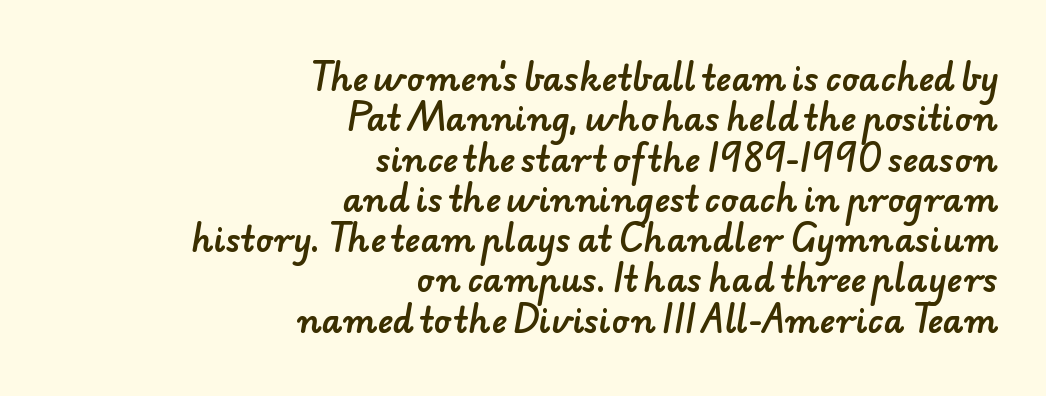
{"serif": "no", "width": "normal", "stroke_contrast": "low", "x_height": "small", "monospaced": "no", "underline": "no", "align": "right", "line_spacing_ratio": 1.22, "letter_spacing": "normal", "letter_spacing_em": 0.0, "glyph_px": 33}
